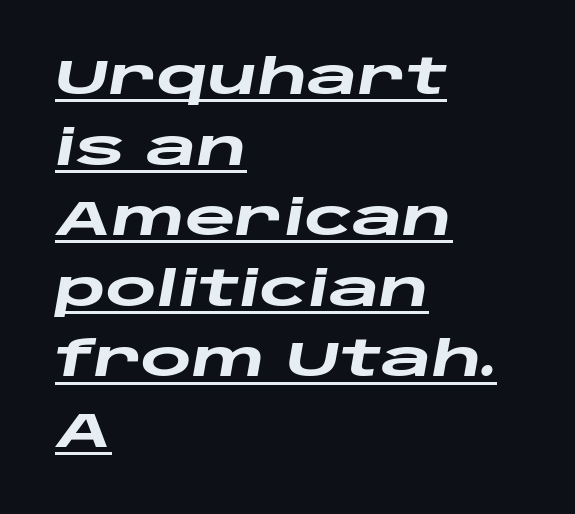
The image shows 49 px heavy, wide type, italic (leaning right); set left-aligned, normal line spacing (1.44x), normal letter spacing, underlined; low stroke contrast and a large x-height.
